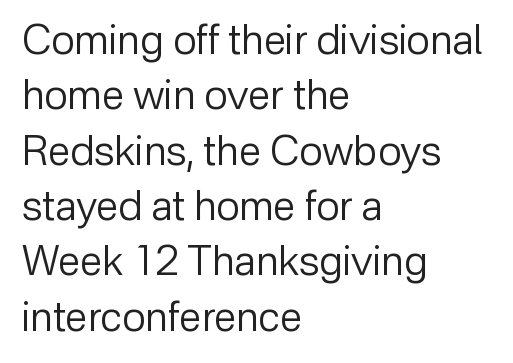
{"serif": "no", "italic": "no", "bold": "no", "weight": "regular", "width": "normal", "stroke_contrast": "low", "x_height": "medium", "monospaced": "no", "underline": "no", "align": "left", "line_spacing": "normal", "line_spacing_ratio": 1.35, "letter_spacing": "normal", "letter_spacing_em": 0.0, "glyph_px": 41}
